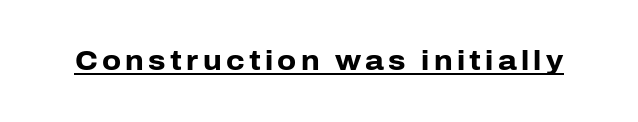
Q: Is the text bold? A: Yes.
Q: Is the text italic (slanted)? A: No, it is upright.
Q: Is the text underlined? A: Yes.
